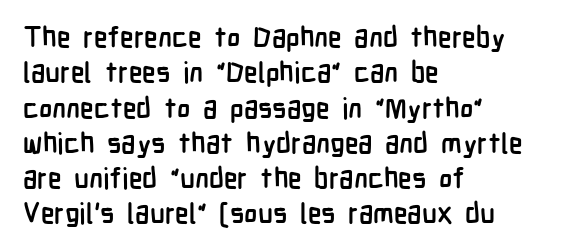
Q: Is the text bold? A: Yes.
Q: Is the text italic (slanted)? A: No, it is upright.
Q: Is the typeface a serif or a sans-serif typeface? A: Sans-serif.
Q: Is the text underlined? A: No.
Q: How is the paragraph aligned? A: Left-aligned.
Q: Is the spacing between letters normal or unusually wide? A: Normal.
Q: Is the spacing between lines tight, normal or loose? A: Normal.
Q: Width (condensed, normal, or wide)? A: Condensed.
Q: Stroke contrast? A: Low.
Q: x-height? A: Medium.
Q: Monospaced? A: No.
